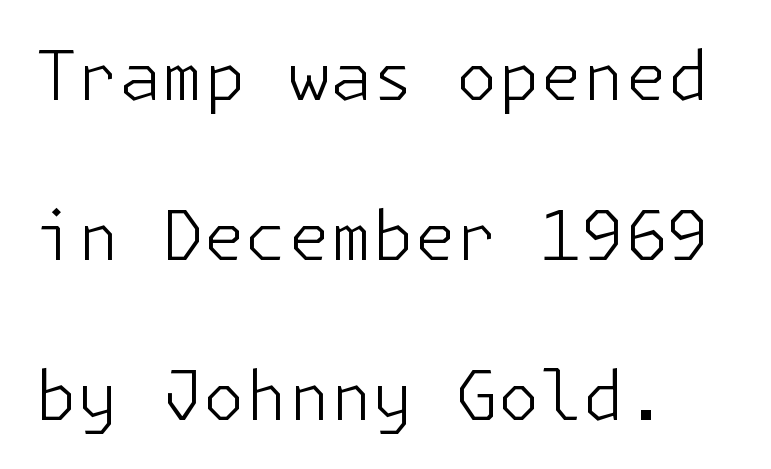
Q: Is the text bold? A: No.
Q: Is the text italic (slanted)? A: No, it is upright.
Q: Is the typeface a serif or a sans-serif typeface? A: Sans-serif.
Q: Is the text underlined? A: No.
Q: Is the spacing between letters normal or unusually wide? A: Normal.
Q: Is the spacing between lines tight, normal or loose? A: Loose.
Q: Width (condensed, normal, or wide)? A: Normal.
Q: Stroke contrast? A: Low.
Q: x-height? A: Medium.
